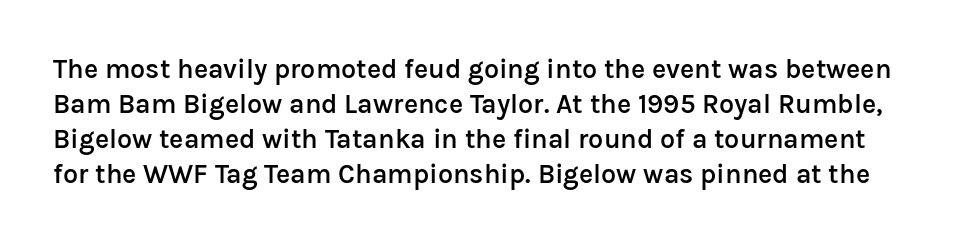
The rows are spaced the way most documents space them. A clean baseline with only descenders dipping below it. This rendering leaves character spacing at its baseline value. Weight check: semibold — heavier than regular, not quite bold. Posture: straight, roman, zero tilt.
